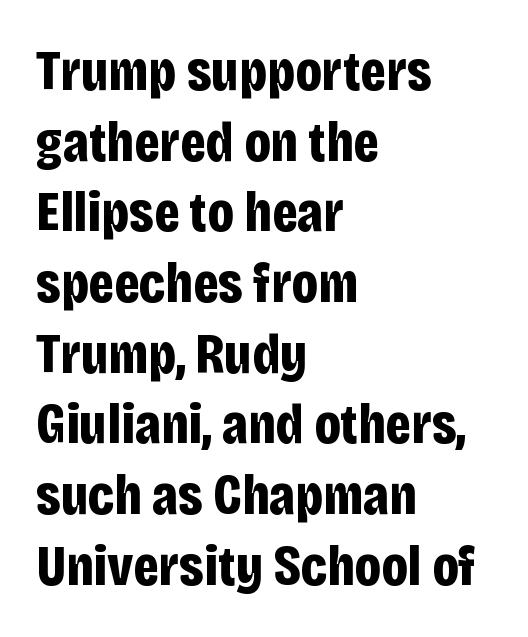
Grotesque or geometric, the face here clearly has no serifs. It's the straight-up-and-down kind of type. Each letter keeps its own natural width here, so spacing adapts to shape. All the whitespace from short lines collects on the right. Notice how thick the strokes are: this is what a full bold looks like. Tracking here is standard; glyphs follow each other at the usual distance.
